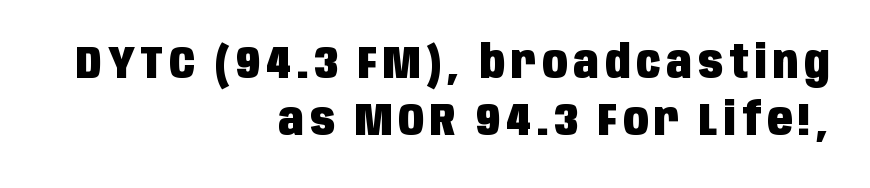
{"serif": "no", "italic": "no", "bold": "yes", "weight": "heavy", "width": "condensed", "stroke_contrast": "low", "x_height": "large", "monospaced": "no", "underline": "no", "align": "right", "line_spacing_ratio": 1.23, "glyph_px": 46}
